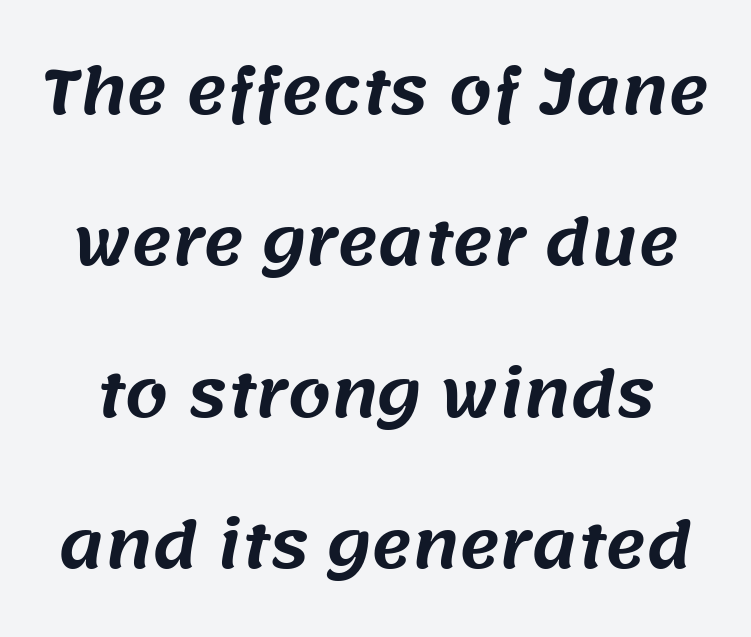
The image shows 62 px sans-serif type; set loose line spacing (2.44x), normal letter spacing, not underlined; medium stroke contrast and a large x-height.
